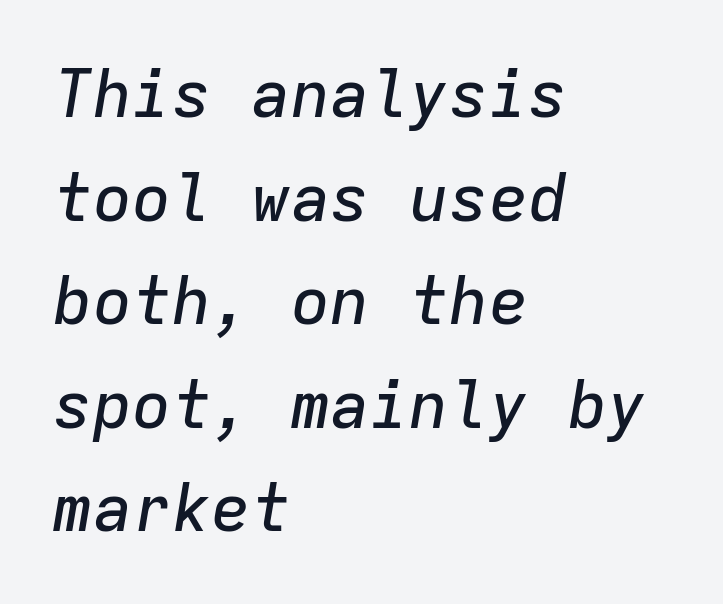
Q: Is the text italic (slanted)? A: Yes, it leans right by about 9 degrees.
Q: Is the text underlined? A: No.
Q: How is the paragraph aligned? A: Left-aligned.
Q: Is the spacing between letters normal or unusually wide? A: Normal.
Q: Is the spacing between lines tight, normal or loose? A: Normal.
Q: Width (condensed, normal, or wide)? A: Normal.
Q: Stroke contrast? A: Low.
Q: x-height? A: Medium.
Q: Monospaced? A: Yes.
